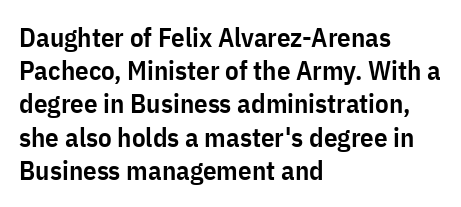
The image shows 27 px text type, upright; set left-aligned, line spacing 1.23x, normal letter spacing, not underlined.
